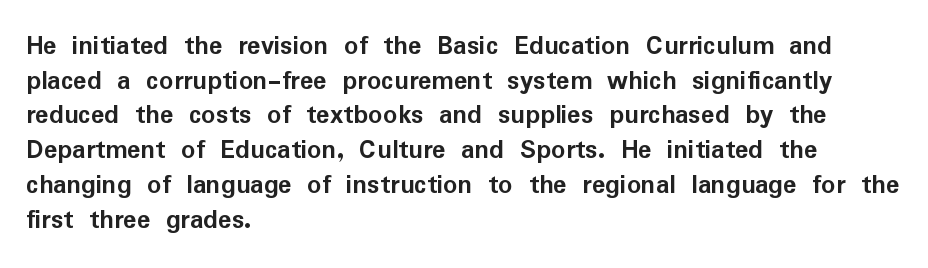
{"serif": "no", "italic": "no", "bold": "yes", "weight": "semibold", "width": "normal", "stroke_contrast": "low", "x_height": "medium", "monospaced": "no", "underline": "no", "align": "left", "line_spacing_ratio": 1.24, "letter_spacing": "normal", "letter_spacing_em": 0.0, "glyph_px": 28}
